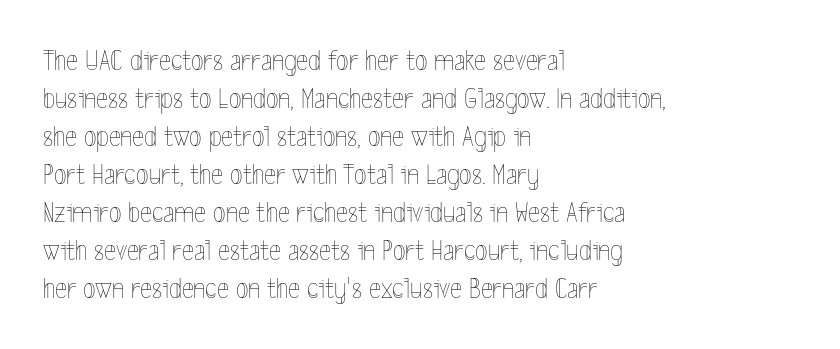
The image shows 29 px thin, condensed type, upright; set left-aligned, normal line spacing (1.31x), normal letter spacing, not underlined; a medium x-height.
